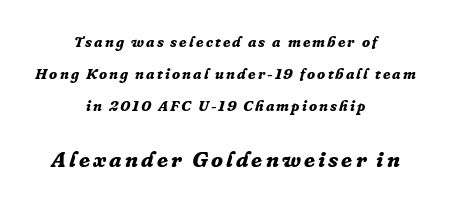
Q: Is the text bold? A: Yes.
Q: Is the text italic (slanted)? A: Yes, it leans right by about 16 degrees.
Q: Is the text underlined? A: No.
Q: How is the paragraph aligned? A: Centered.
Q: Is the spacing between lines tight, normal or loose? A: Loose.
Q: Which block of text is set in a larger size, the first (top) or the second (bottom)? A: The second (bottom) one.
